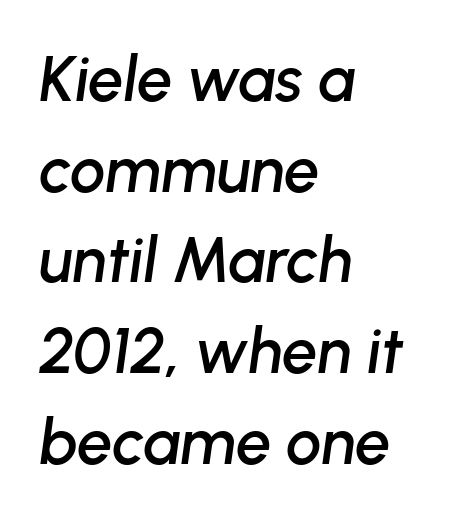
Q: Is the text italic (slanted)? A: Yes, it leans right by about 8 degrees.
Q: Is the text underlined? A: No.
Q: How is the paragraph aligned? A: Left-aligned.
Q: Is the spacing between letters normal or unusually wide? A: Normal.
Q: Is the spacing between lines tight, normal or loose? A: Normal.
Q: Width (condensed, normal, or wide)? A: Normal.
Q: Stroke contrast? A: Low.
Q: x-height? A: Medium.
Q: Monospaced? A: No.
